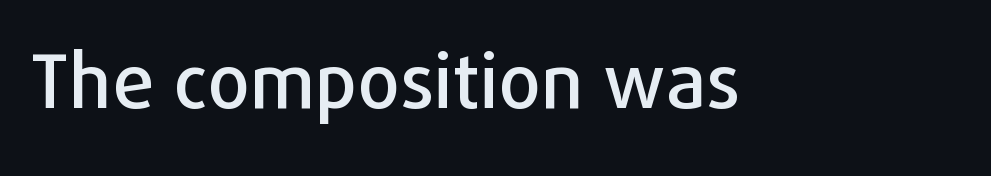
Q: Is the text italic (slanted)? A: No, it is upright.
Q: Is the typeface a serif or a sans-serif typeface? A: Sans-serif.
Q: Is the text underlined? A: No.
Q: Is the spacing between letters normal or unusually wide? A: Normal.
Q: Width (condensed, normal, or wide)? A: Normal.
Q: Stroke contrast? A: Low.
Q: x-height? A: Medium.
Q: Monospaced? A: No.
